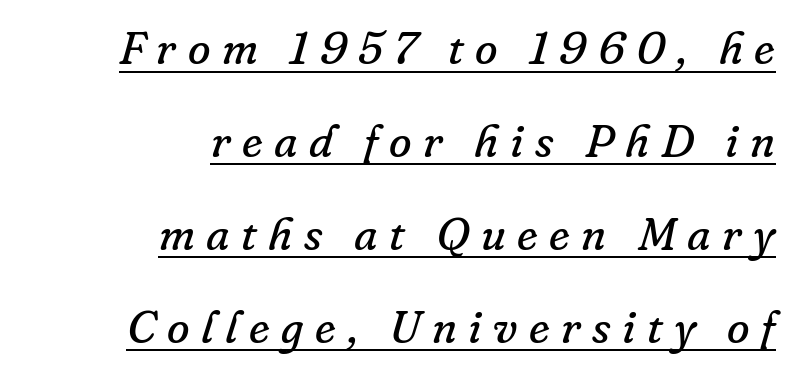
The image shows 46 px regular-weight serif type, italic (leaning right); set right-aligned, loose line spacing (2.02x), unusually wide letter spacing (+0.25 em), underlined; low stroke contrast and a small x-height.
